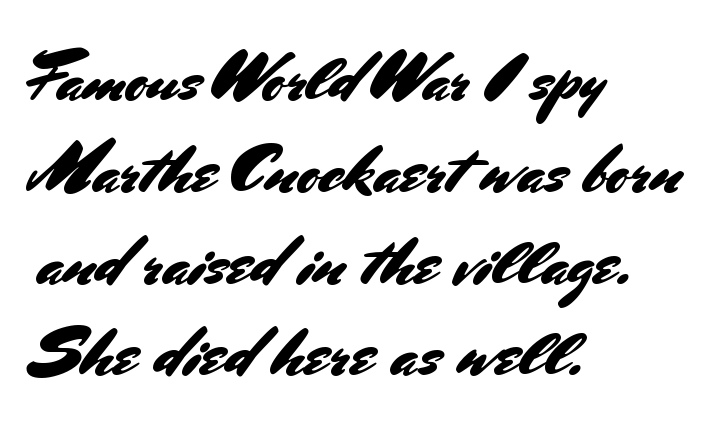
Spacing verdict: proportional, widths tailored to each character. These lines are set flush left with a ragged right edge. How would I describe the line gaps? Plain and ordinary. Inter-character spacing is left at the font's built-in metrics. This rendering employs a face without finishing strokes, i.e., a sans-serif.
